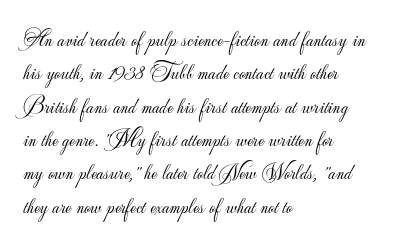
Q: Is the text bold? A: No.
Q: Is the text italic (slanted)? A: Yes.
Q: Is the text underlined? A: No.
Q: How is the paragraph aligned? A: Left-aligned.
Q: Is the spacing between letters normal or unusually wide? A: Normal.
Q: Is the spacing between lines tight, normal or loose? A: Normal.
